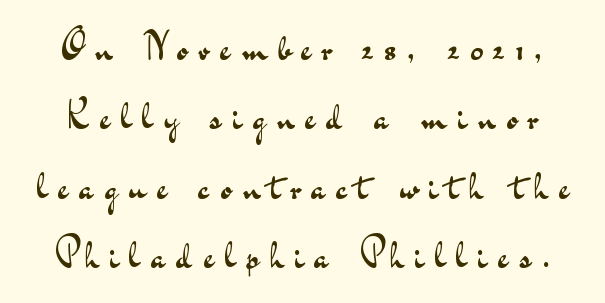
{"serif": "no", "bold": "no", "weight": "regular", "width": "wide", "stroke_contrast": "medium", "x_height": "small", "monospaced": "no", "underline": "no", "align": "center", "line_spacing_ratio": 1.78, "letter_spacing": "wide", "letter_spacing_em": 0.29, "glyph_px": 39}
